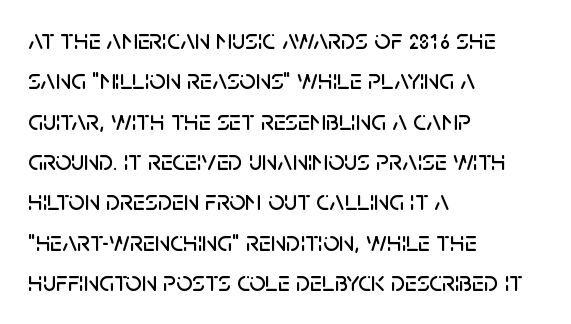
Q: Is the text italic (slanted)? A: No, it is upright.
Q: Is the typeface a serif or a sans-serif typeface? A: Sans-serif.
Q: Is the text underlined? A: No.
Q: How is the paragraph aligned? A: Left-aligned.
Q: Is the spacing between letters normal or unusually wide? A: Normal.
Q: Is the spacing between lines tight, normal or loose? A: Normal.
Q: Width (condensed, normal, or wide)? A: Normal.
Q: Stroke contrast? A: Low.
Q: x-height? A: Large.
Q: Monospaced? A: No.
